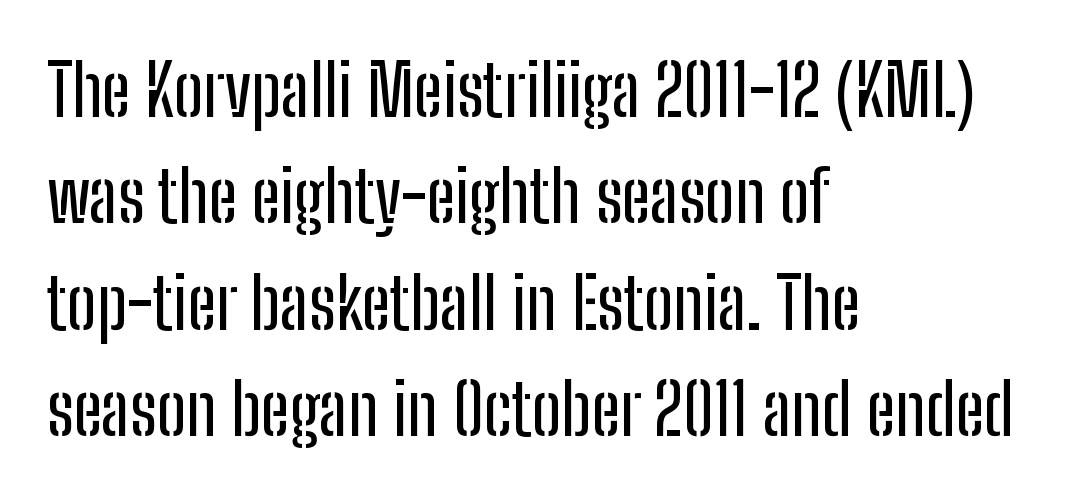
The image shows 71 px condensed sans-serif type, upright; set left-aligned, normal line spacing (1.5x), normal letter spacing, not underlined; low stroke contrast and a medium x-height.
